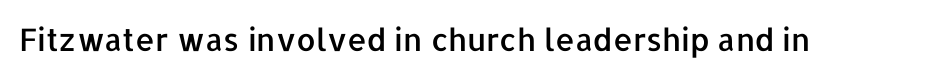
{"serif": "no", "italic": "no", "width": "normal", "stroke_contrast": "low", "x_height": "medium", "monospaced": "no", "underline": "no", "letter_spacing": "normal", "letter_spacing_em": 0.0, "glyph_px": 31}
